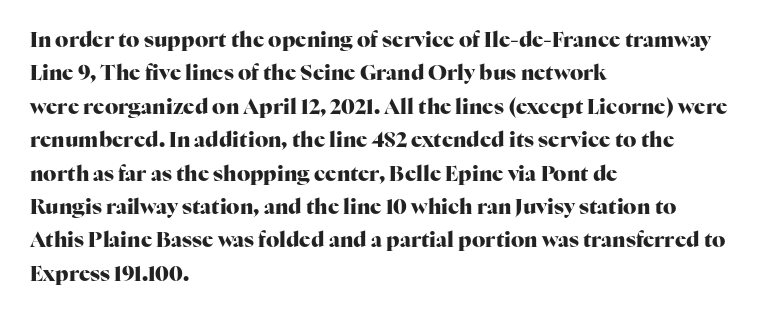
The lines sit at an ordinary, default distance from one another. Bare-footed words on every line. The rendering uses a bold face; every stroke is thick and dark. Posture: upright roman.
